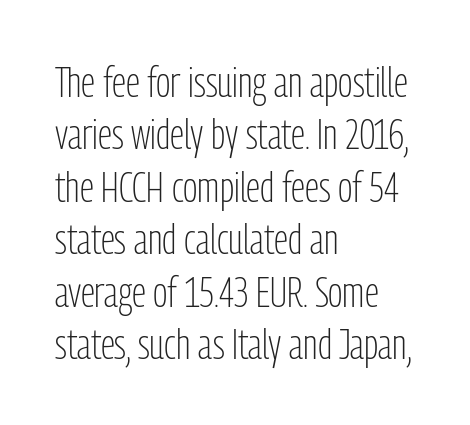
Q: Is the text bold? A: No.
Q: Is the text italic (slanted)? A: No, it is upright.
Q: Is the typeface a serif or a sans-serif typeface? A: Sans-serif.
Q: Is the text underlined? A: No.
Q: How is the paragraph aligned? A: Left-aligned.
Q: Is the spacing between letters normal or unusually wide? A: Normal.
Q: Width (condensed, normal, or wide)? A: Condensed.
Q: Stroke contrast? A: Low.
Q: x-height? A: Medium.
Q: Monospaced? A: No.
